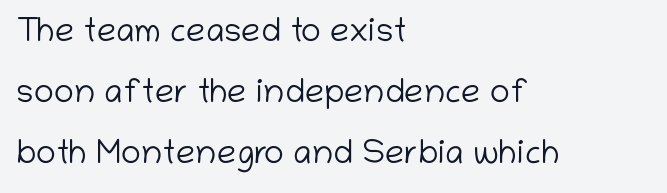
Spacing between characters is what you'd get straight out of the box. This rendering uses left alignment, leaving the right contour irregular. The zone under the glyphs is completely vacant. Notice how the stems are strictly vertical — no italics here.
